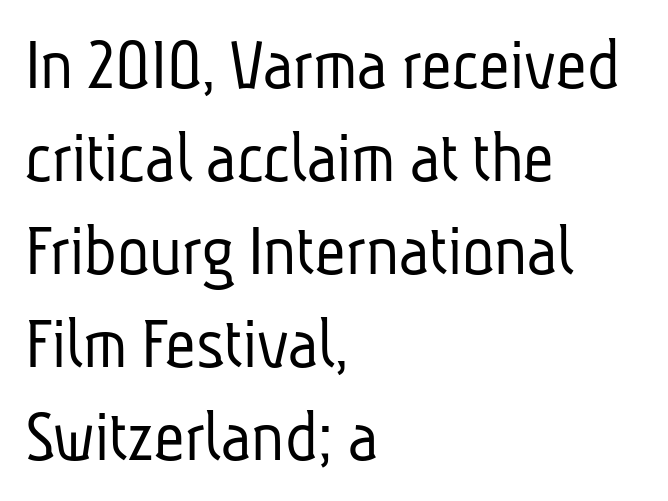
The designer went with a sans here, leaving each stem footless. This sample has the flowing, uneven cadence of proportional lettering. Think standard paragraph weight, or any step lighter than that. Honestly, the letter spacing is just normal — you wouldn't notice it.
